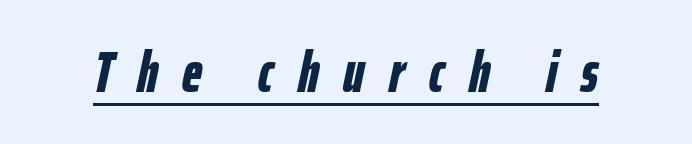
{"italic": "yes", "lean": "right", "slant_degrees": 12, "bold": "yes", "weight": "bold", "width": "condensed", "stroke_contrast": "low", "x_height": "medium", "monospaced": "no", "underline": "yes", "letter_spacing": "wide", "letter_spacing_em": 0.42, "glyph_px": 58}
